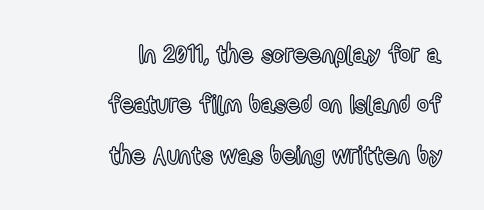
Q: Is the text italic (slanted)? A: No, it is upright.
Q: Is the text underlined? A: No.
Q: How is the paragraph aligned? A: Right-aligned.
Q: Is the spacing between letters normal or unusually wide? A: Normal.
Q: Is the spacing between lines tight, normal or loose? A: Loose.
